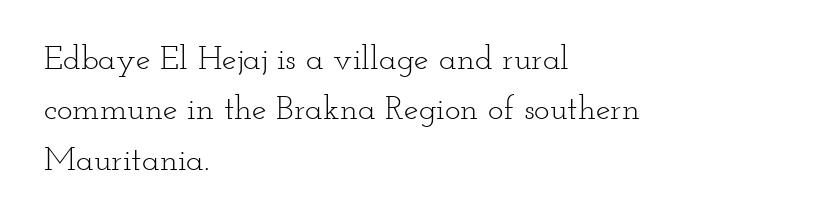
These lines sit exactly where default settings would place them. Stems and bowls with no extra thickness — not bold. The rendering keeps characters at their native spacing. If you drew a line through each stem, it would be perfectly vertical. Spacing verdict: proportional, widths tailored to each character.
